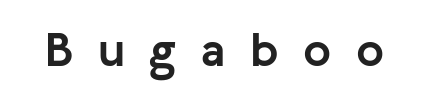
The image shows 50 px semibold sans-serif type, upright; set unusually wide letter spacing (+0.49 em), not underlined; low stroke contrast and a medium x-height.
